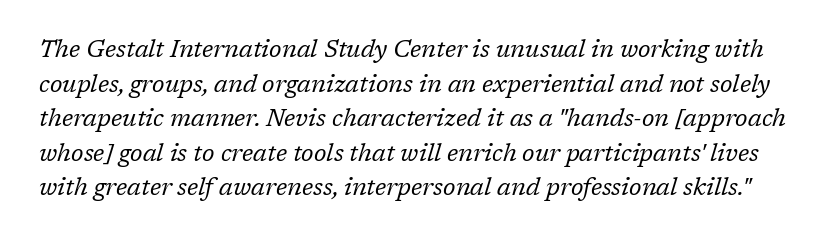
The passage shown is not bold in any degree. The specimen omits any rule beneath the text block's lines. Observe the lean: these are italic letterforms. Letter spacing: default. Quick note: interline space is typical.
